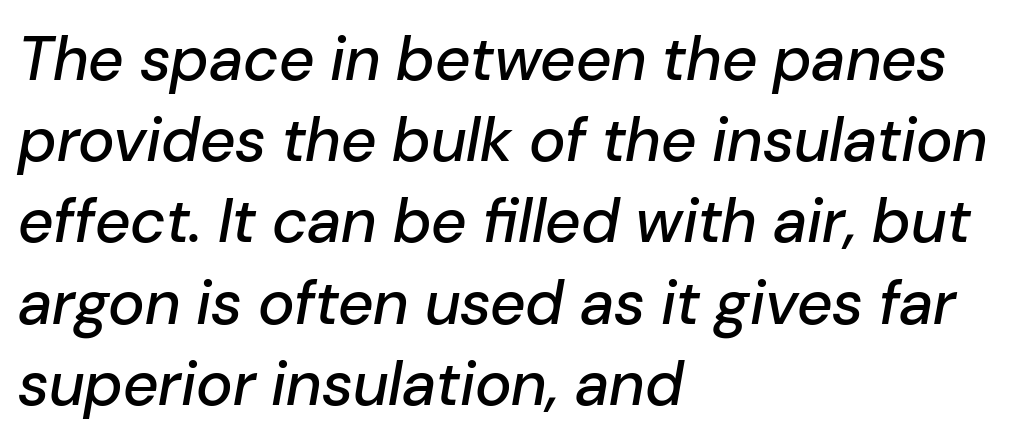
{"italic": "yes", "lean": "right", "slant_degrees": 10, "width": "normal", "stroke_contrast": "low", "x_height": "medium", "monospaced": "no", "underline": "no", "align": "left", "line_spacing": "normal", "line_spacing_ratio": 1.31, "letter_spacing": "normal", "letter_spacing_em": 0.0, "glyph_px": 62}
